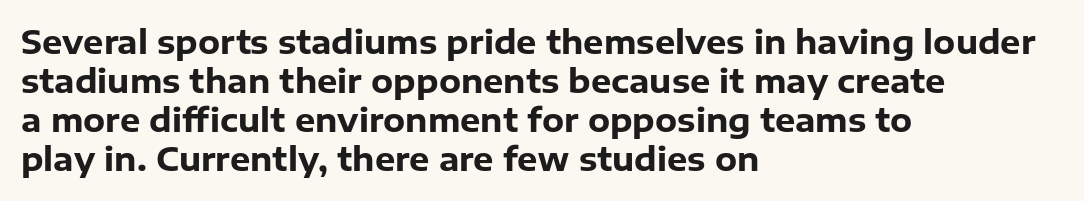
Here the designer chose a conventional face with non-uniform glyph widths. Tall strokes in this sample are plumb rather than angled. Underline: absent. Each letter's strokes conclude bluntly, with no projecting serifs. The horizontal fit of the characters is conventional and even. Set as a true bold cut, around the 700 mark.
